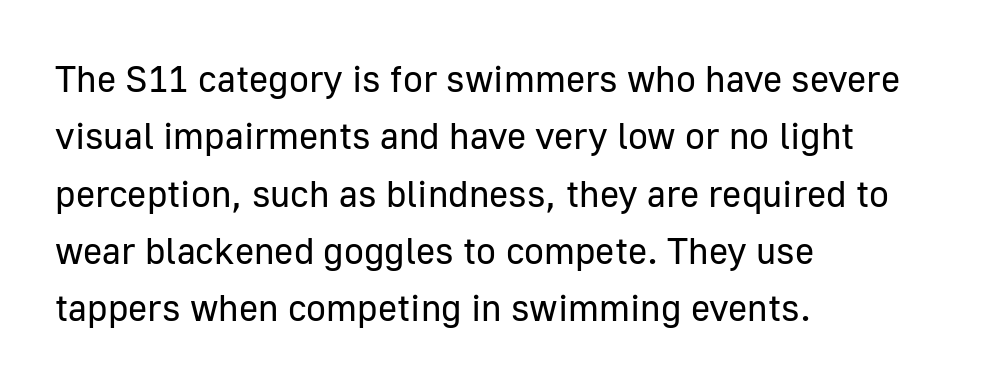
The image shows 37 px regular-weight sans-serif type, upright; set left-aligned, normal line spacing (1.55x), normal letter spacing, not underlined; low stroke contrast and a medium x-height.
